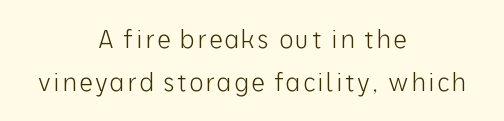
{"italic": "no", "bold": "no", "underline": "no", "align": "center", "line_spacing_ratio": 1.78, "glyph_px": 24}
